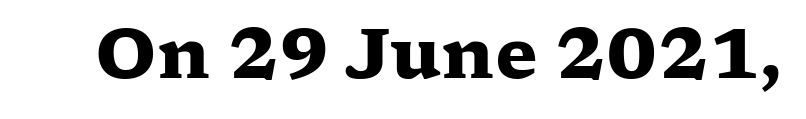
{"serif": "yes", "italic": "no", "bold": "yes", "weight": "heavy", "width": "wide", "stroke_contrast": "low", "x_height": "medium", "monospaced": "no", "underline": "no", "letter_spacing": "normal", "letter_spacing_em": 0.0, "glyph_px": 70}
